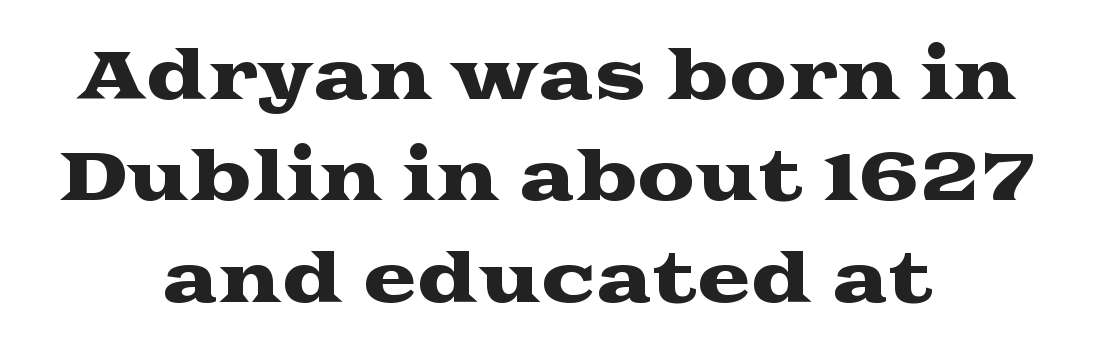
Looks like regular typesetting: each glyph gets only the width it needs. A typesetter would call this leading conventional body-copy spacing. The zone under the glyphs is completely vacant. You can tell from the footed stems that serif type was used. Where is the straight margin? There isn't one; the lines are centered. The specimen reads as upright at a glance.
